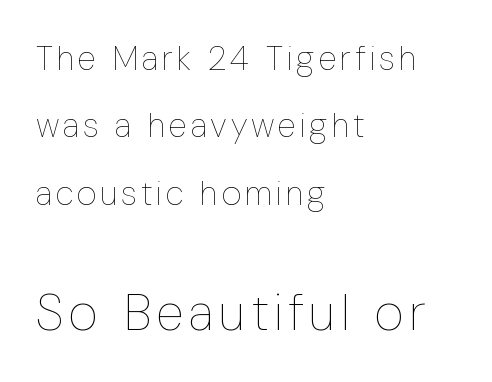
{"italic": "no", "bold": "no", "weight": "thin", "width": "condensed", "stroke_contrast": "low", "x_height": "medium", "monospaced": "no", "underline": "no", "align": "left", "line_spacing": "loose", "line_spacing_ratio": 1.98, "larger_block": "second", "size_ratio": 1.5, "glyph_px": 51}
